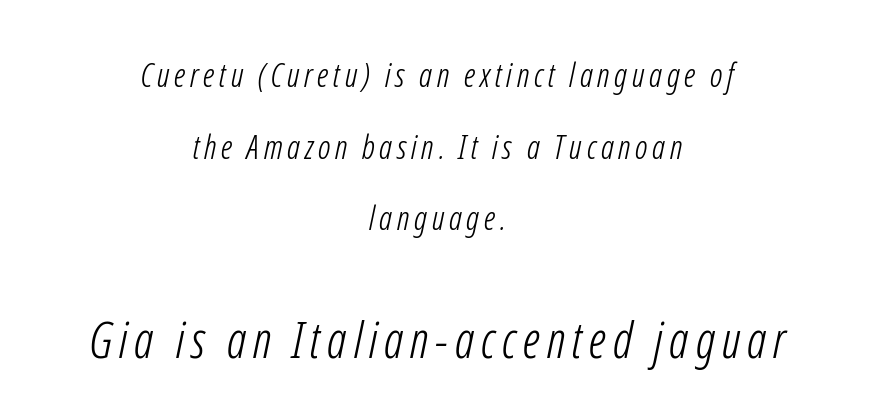
{"serif": "no", "bold": "no", "weight": "light", "width": "condensed", "stroke_contrast": "low", "x_height": "medium", "monospaced": "no", "underline": "no", "align": "center", "line_spacing": "loose", "line_spacing_ratio": 2.17, "larger_block": "second", "size_ratio": 1.48, "glyph_px": 49}
